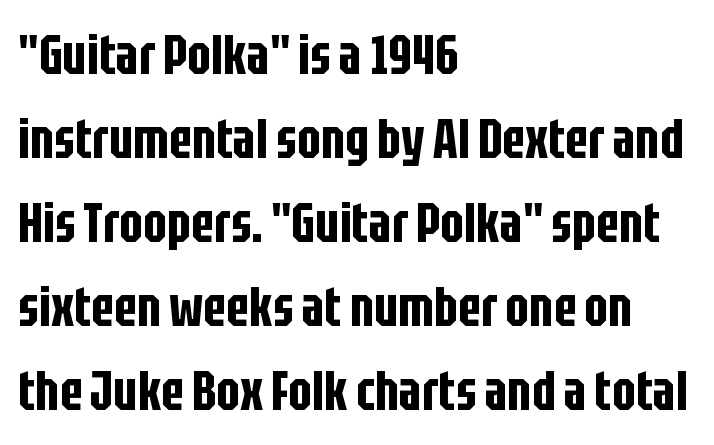
The lines sit at an ordinary, default distance from one another. No feet cap the strokes, marking this as sans-serif type. Does extra space separate the letters? No, they use regular spacing. Horizontal alignment here is leftward, the default for most running prose. No word sits above an underline.
